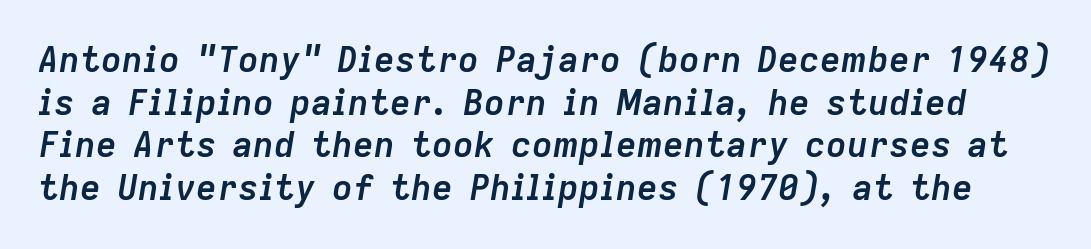
{"italic": "yes", "lean": "right", "slant_degrees": 9, "bold": "yes", "weight": "semibold", "width": "normal", "stroke_contrast": "low", "x_height": "medium", "monospaced": "no", "underline": "no", "line_spacing_ratio": 1.22, "letter_spacing": "normal", "letter_spacing_em": 0.0, "glyph_px": 35}
